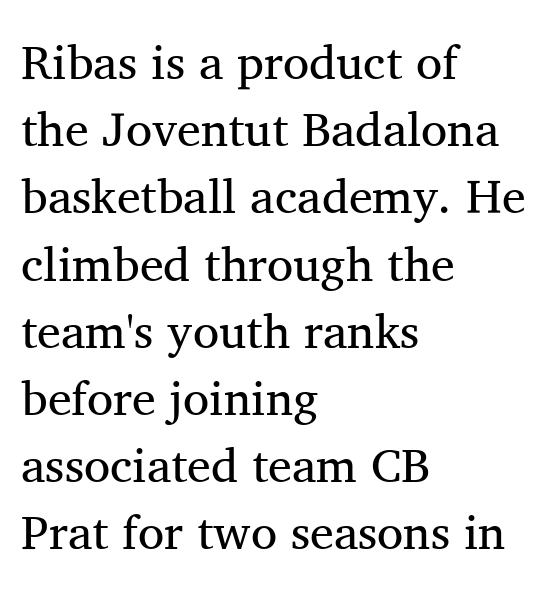
{"serif": "yes", "italic": "no", "bold": "no", "weight": "regular", "width": "normal", "stroke_contrast": "medium", "x_height": "medium", "monospaced": "no", "underline": "no", "align": "left", "line_spacing": "normal", "line_spacing_ratio": 1.4, "letter_spacing": "normal", "letter_spacing_em": 0.0, "glyph_px": 48}
